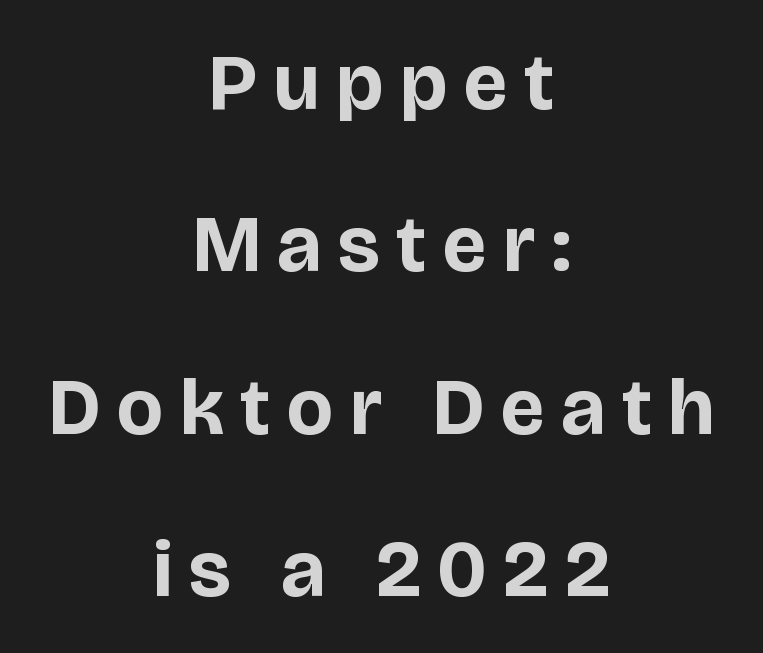
{"serif": "no", "italic": "no", "bold": "yes", "weight": "bold", "width": "normal", "stroke_contrast": "low", "x_height": "large", "monospaced": "no", "underline": "no", "align": "center", "line_spacing": "loose", "line_spacing_ratio": 2.03, "letter_spacing": "wide", "letter_spacing_em": 0.21, "glyph_px": 80}
